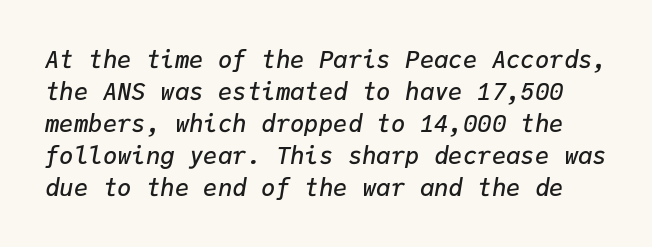
{"italic": "yes", "lean": "right", "slant_degrees": 9, "bold": "semi", "underline": "no", "line_spacing": "normal", "line_spacing_ratio": 1.33, "letter_spacing": "normal", "letter_spacing_em": 0.0, "glyph_px": 24}
